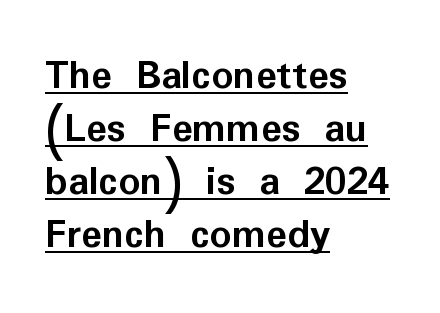
Q: Is the text bold? A: Yes.
Q: Is the text italic (slanted)? A: No, it is upright.
Q: Is the typeface a serif or a sans-serif typeface? A: Sans-serif.
Q: Is the text underlined? A: Yes.
Q: How is the paragraph aligned? A: Left-aligned.
Q: Is the spacing between letters normal or unusually wide? A: Normal.
Q: Width (condensed, normal, or wide)? A: Normal.
Q: Stroke contrast? A: Low.
Q: x-height? A: Medium.
Q: Monospaced? A: No.
